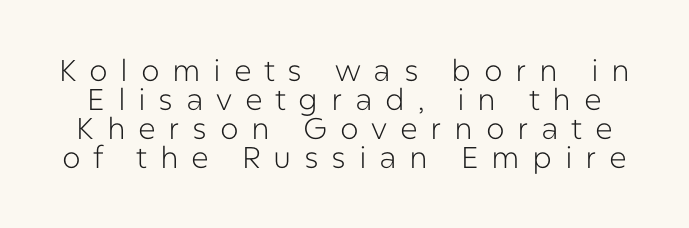
The image shows 30 px light sans-serif type, upright; set tight line spacing (0.97x), unusually wide letter spacing (+0.42 em), not underlined; low stroke contrast and a medium x-height.
